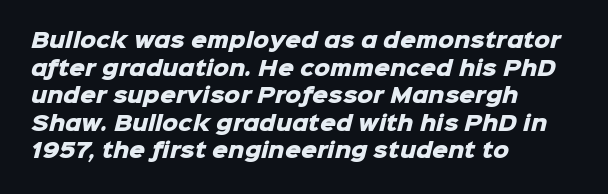
Caption: bold face, heavy strokes. The space directly below the letters is spotless. Letter spacing: default. The text block is weighted toward the left margin, trailing off unevenly rightward. The lines sit at an ordinary, default distance from one another.
